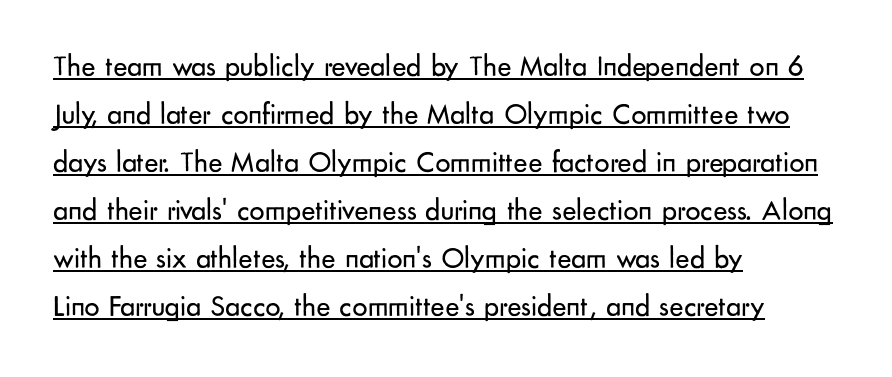
The image shows 30 px regular-weight sans-serif type, upright; set left-aligned, normal line spacing (1.6x), normal letter spacing, underlined; low stroke contrast and a small x-height.
